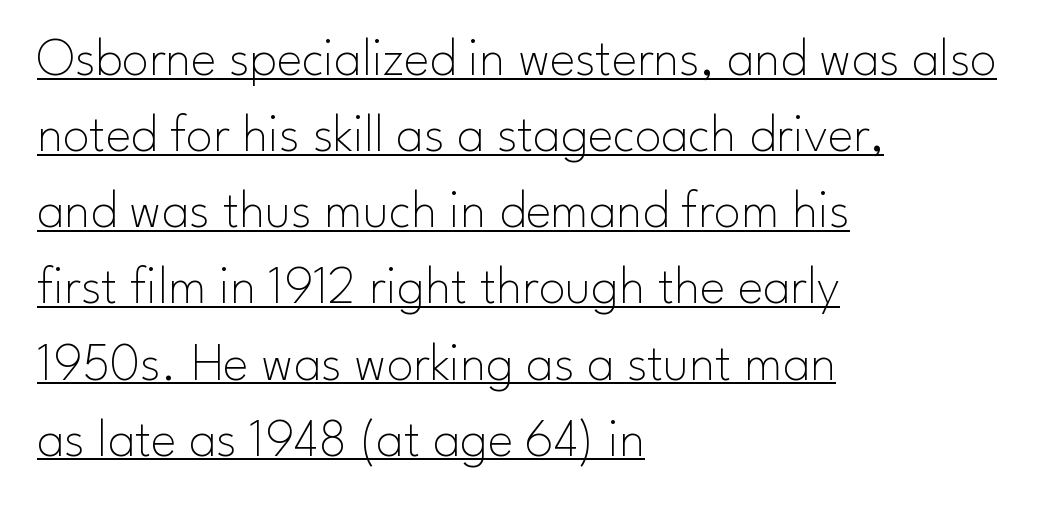
Spacing verdict: proportional, widths tailored to each character. Reading down the column, the eye jumps a familiar distance to each next line. Observe the absence of serifs on each vertical stroke in this sample. The strokes are not fattened; the text isn't bold. You can see a thin bar hugging the bottom of the glyphs. Ordinary non-slanted type is in use.
